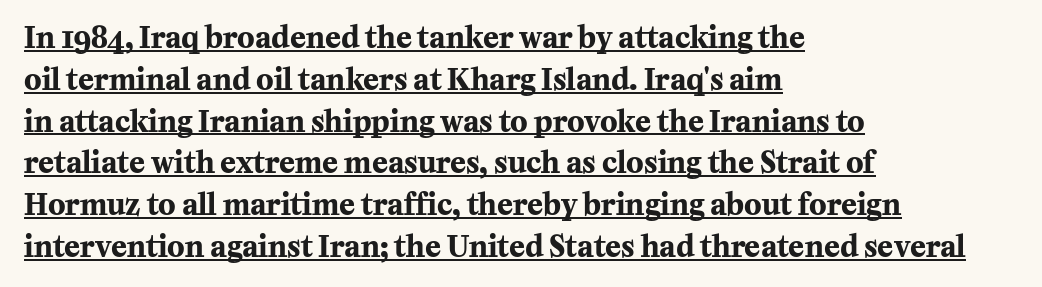
Q: Is the text bold? A: Yes.
Q: Is the text italic (slanted)? A: No, it is upright.
Q: Is the typeface a serif or a sans-serif typeface? A: Serif.
Q: Is the text underlined? A: Yes.
Q: How is the paragraph aligned? A: Left-aligned.
Q: Is the spacing between letters normal or unusually wide? A: Normal.
Q: Is the spacing between lines tight, normal or loose? A: Normal.
Q: Width (condensed, normal, or wide)? A: Normal.
Q: Stroke contrast? A: Medium.
Q: x-height? A: Medium.
Q: Monospaced? A: No.
